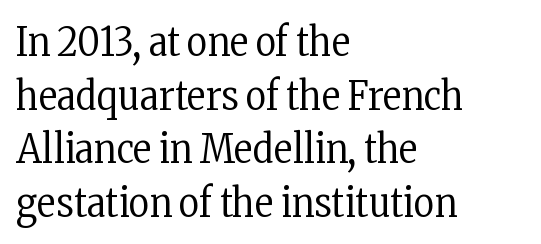
Alignment: flush left. Descenders are the only things crossing below the line. Every character sits straight up, as roman type does. Regarding leading, the lines here are spaced in the standard way. The weight would be labelled regular, book, light, or lighter still.
